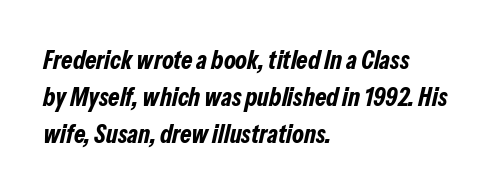
Q: Is the text bold? A: Yes.
Q: Is the text italic (slanted)? A: Yes, it leans right by about 13 degrees.
Q: Is the text underlined? A: No.
Q: How is the paragraph aligned? A: Left-aligned.
Q: Is the spacing between letters normal or unusually wide? A: Normal.
Q: Is the spacing between lines tight, normal or loose? A: Normal.
